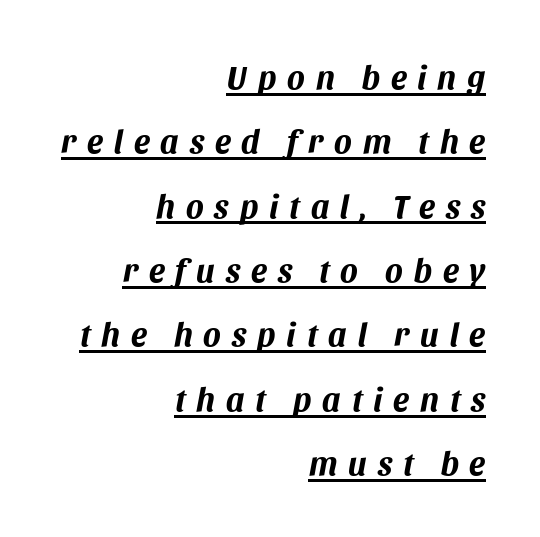
{"italic": "yes", "lean": "right", "slant_degrees": 11, "bold": "yes", "weight": "bold", "width": "normal", "stroke_contrast": "medium", "x_height": "large", "monospaced": "no", "underline": "yes", "align": "right", "line_spacing": "loose", "line_spacing_ratio": 1.95, "letter_spacing": "wide", "letter_spacing_em": 0.33, "glyph_px": 33}
